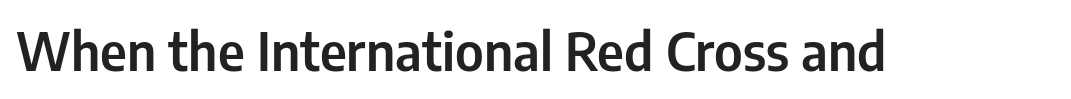
{"serif": "no", "italic": "no", "width": "condensed", "stroke_contrast": "low", "x_height": "medium", "monospaced": "no", "underline": "no", "letter_spacing": "normal", "letter_spacing_em": 0.0, "glyph_px": 53}
